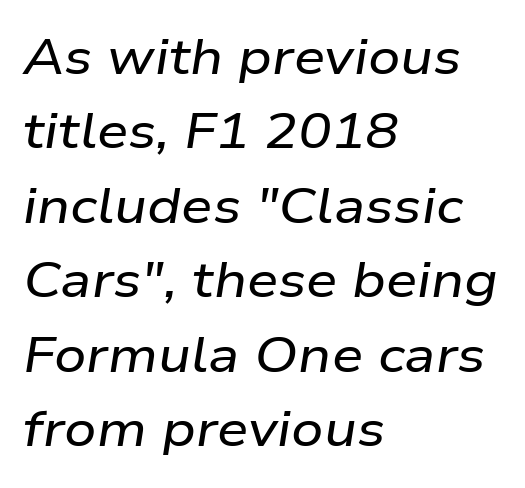
{"italic": "yes", "lean": "right", "slant_degrees": 9, "width": "wide", "stroke_contrast": "low", "x_height": "medium", "monospaced": "no", "underline": "no", "align": "left", "line_spacing": "normal", "line_spacing_ratio": 1.49, "letter_spacing": "normal", "letter_spacing_em": 0.0, "glyph_px": 50}
